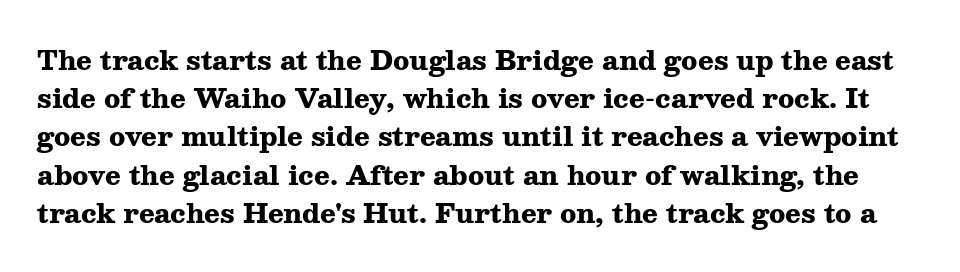
Q: Is the text bold? A: Yes.
Q: Is the text italic (slanted)? A: No, it is upright.
Q: Is the text underlined? A: No.
Q: Is the spacing between letters normal or unusually wide? A: Normal.
Q: Is the spacing between lines tight, normal or loose? A: Normal.
